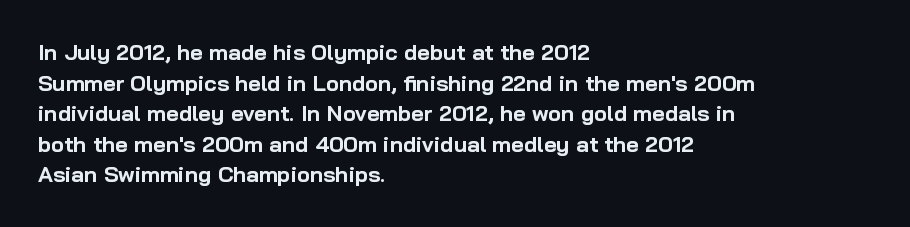
If you drew a line through each stem, it would be perfectly vertical. A normal amount of white space separates one row of letters from the next. Unmarked baselines from the first word to the last. Pretty heavy lettering here — definitely bold. The paragraph has a hard left edge and a soft right edge. These lines keep a tight, regular rhythm from letter to letter.
